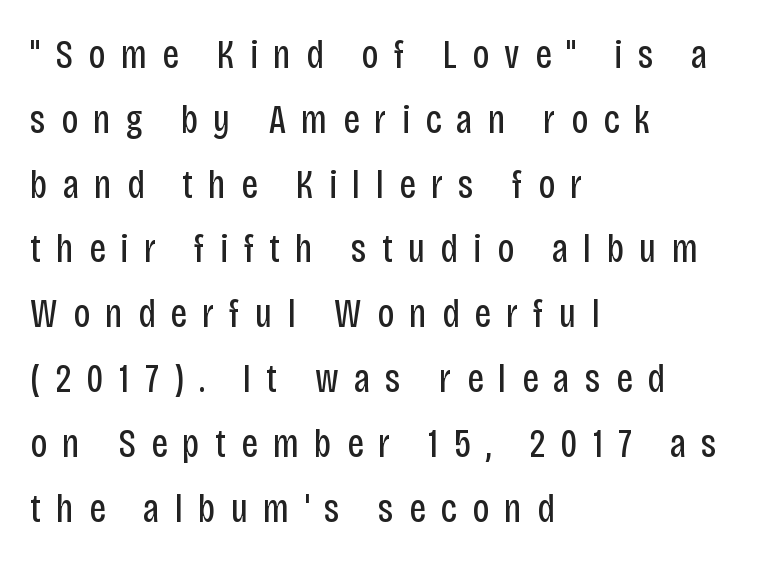
Q: Is the text bold? A: No.
Q: Is the text italic (slanted)? A: No, it is upright.
Q: Is the typeface a serif or a sans-serif typeface? A: Sans-serif.
Q: Is the text underlined? A: No.
Q: How is the paragraph aligned? A: Left-aligned.
Q: Is the spacing between letters normal or unusually wide? A: Unusually wide.
Q: Is the spacing between lines tight, normal or loose? A: Normal.
Q: Width (condensed, normal, or wide)? A: Condensed.
Q: Stroke contrast? A: Low.
Q: x-height? A: Large.
Q: Monospaced? A: No.
